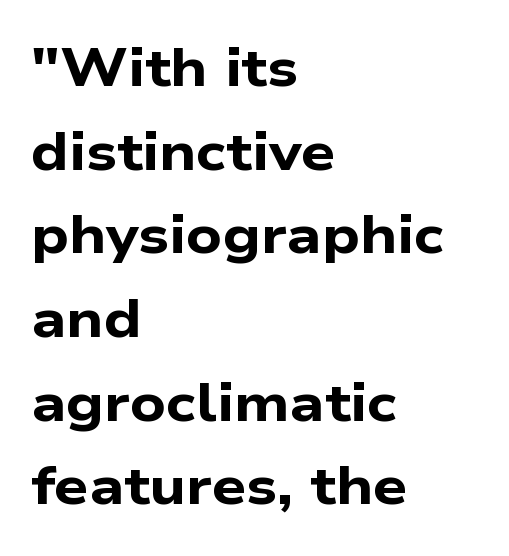
Q: Is the text bold? A: Yes.
Q: Is the typeface a serif or a sans-serif typeface? A: Sans-serif.
Q: Is the text underlined? A: No.
Q: How is the paragraph aligned? A: Left-aligned.
Q: Is the spacing between letters normal or unusually wide? A: Normal.
Q: Is the spacing between lines tight, normal or loose? A: Normal.
Q: Width (condensed, normal, or wide)? A: Wide.
Q: Stroke contrast? A: Low.
Q: x-height? A: Medium.
Q: Monospaced? A: No.
